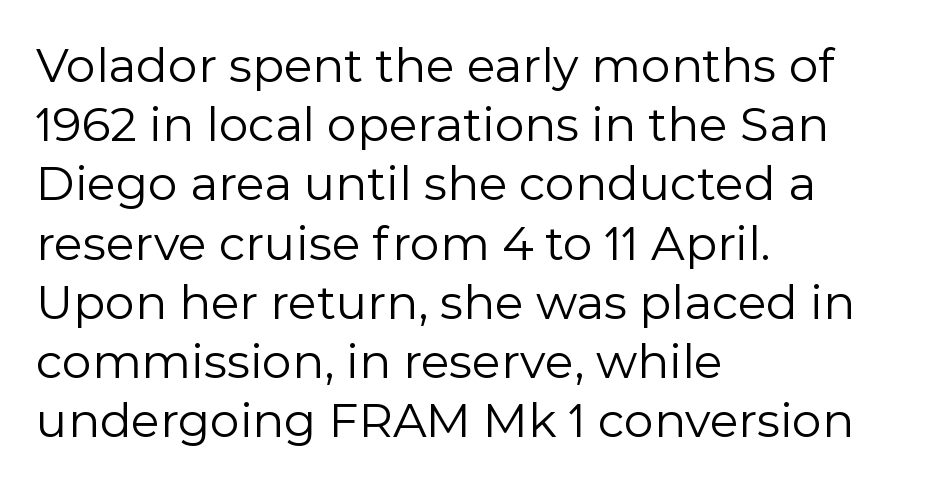
Letters rest on an invisible, unmarked baseline. Compared with typical paragraphs, the rows here are spaced about the same. Teacher's note: observe the even left margin — that is flush-left alignment. Vertical strokes here are truly vertical. These lines are rendered in a variable-pitch font.
